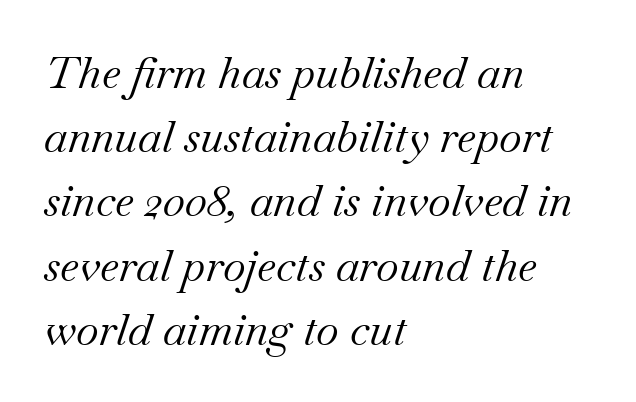
{"serif": "yes", "italic": "yes", "lean": "right", "slant_degrees": 18, "bold": "no", "weight": "regular", "width": "normal", "stroke_contrast": "medium", "x_height": "small", "monospaced": "no", "underline": "no", "align": "left", "line_spacing": "normal", "line_spacing_ratio": 1.46, "letter_spacing": "normal", "letter_spacing_em": 0.0, "glyph_px": 44}
